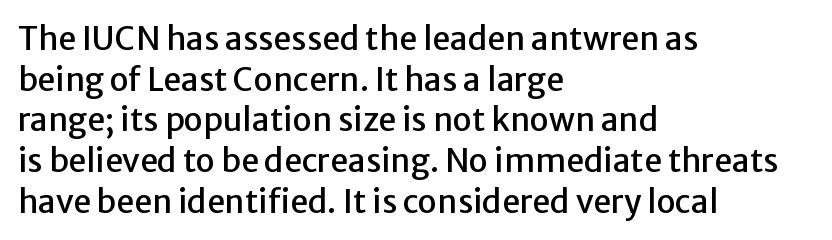
{"serif": "no", "italic": "no", "width": "normal", "stroke_contrast": "low", "x_height": "medium", "monospaced": "no", "underline": "no", "align": "left", "line_spacing": "normal", "line_spacing_ratio": 1.27, "letter_spacing": "normal", "letter_spacing_em": 0.0, "glyph_px": 32}
